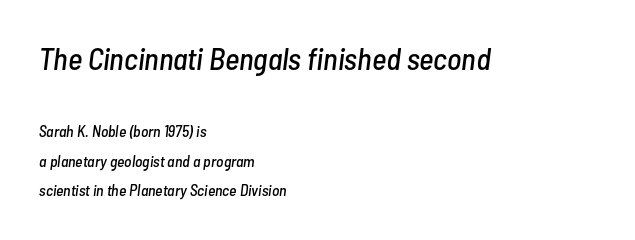
The image shows 31 px condensed type, italic (leaning right); set left-aligned, line spacing 1.85x, normal letter spacing, not underlined; the first (top) block is 1.94x larger; low stroke contrast and a medium x-height.
